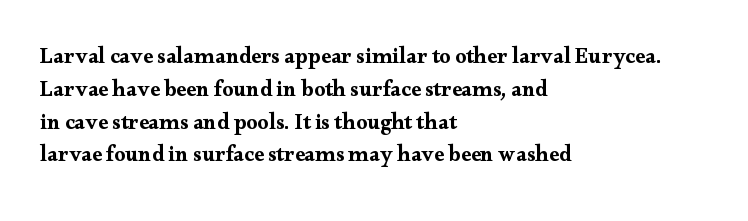
The specimen omits any rule beneath the text block's lines. Is the letter spacing exaggerated? No — it looks like the ordinary default. The typography opts for an upright posture over an oblique one. The rag falls on the right side of this text block. Baseline-to-baseline distance is the conventional proportion of letter height.
